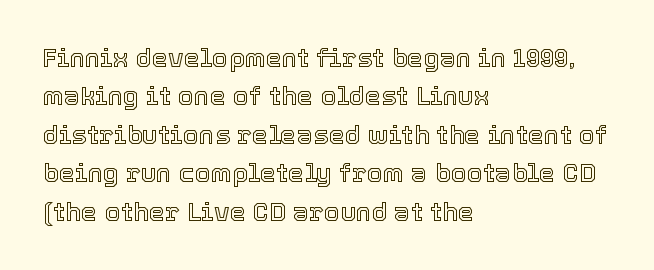
{"italic": "no", "underline": "no", "align": "left", "line_spacing": "normal", "line_spacing_ratio": 1.48, "letter_spacing": "normal", "letter_spacing_em": 0.0, "glyph_px": 26}
